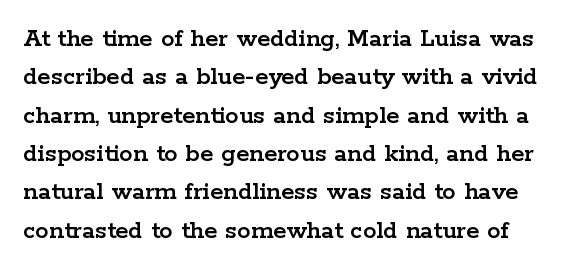
The image shows 27 px text type, upright; set normal line spacing (1.42x), normal letter spacing, not underlined.
